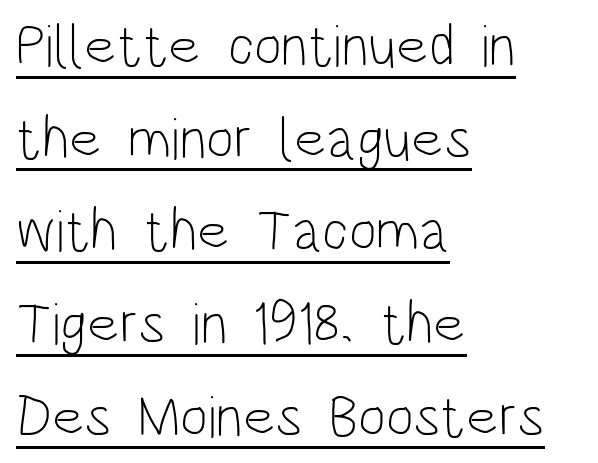
{"serif": "no", "italic": "no", "bold": "no", "weight": "light", "width": "condensed", "stroke_contrast": "low", "x_height": "large", "monospaced": "no", "underline": "yes", "align": "left", "line_spacing": "normal", "line_spacing_ratio": 1.57, "letter_spacing": "normal", "letter_spacing_em": 0.0, "glyph_px": 59}
